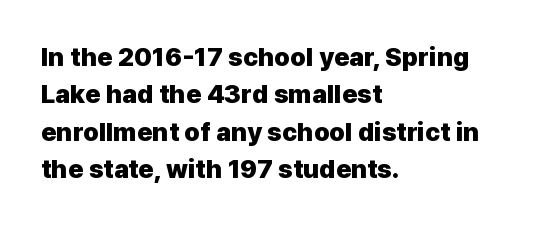
Q: Is the text bold? A: Yes.
Q: Is the text italic (slanted)? A: No, it is upright.
Q: Is the text underlined? A: No.
Q: How is the paragraph aligned? A: Left-aligned.
Q: Is the spacing between letters normal or unusually wide? A: Normal.
Q: Is the spacing between lines tight, normal or loose? A: Normal.
